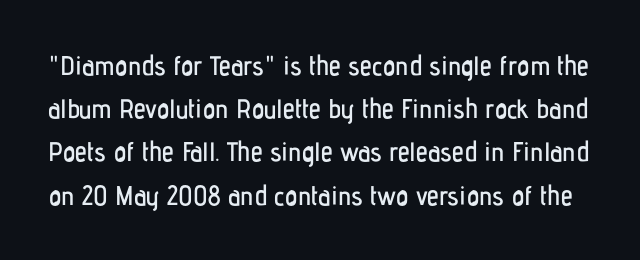
The image shows 27 px text type, upright; set normal line spacing (1.6x), normal letter spacing, not underlined.
